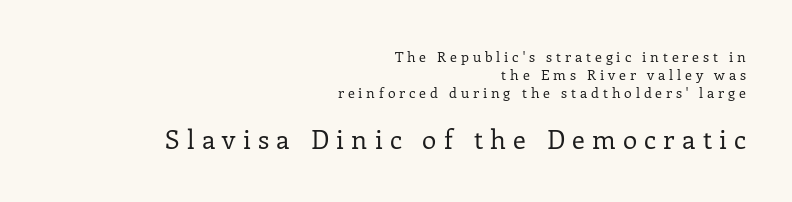
{"italic": "no", "bold": "no", "underline": "no", "align": "right", "line_spacing": "normal", "line_spacing_ratio": 1.29, "letter_spacing": "wide", "letter_spacing_em": 0.28, "larger_block": "second", "size_ratio": 1.86, "glyph_px": 26}
